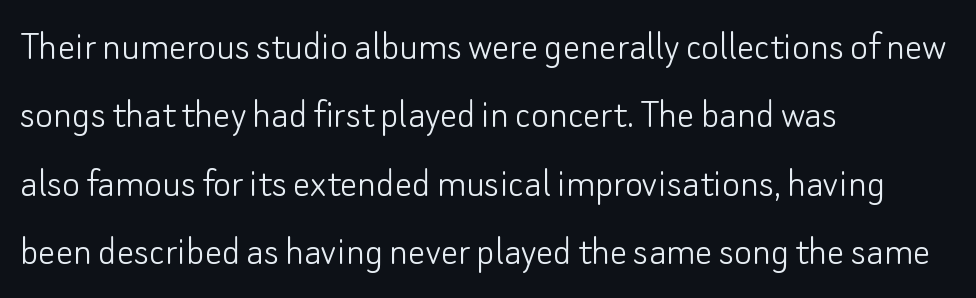
The image shows 43 px light sans-serif type, upright; set left-aligned, normal line spacing (1.59x), normal letter spacing, not underlined; low stroke contrast and a small x-height.
